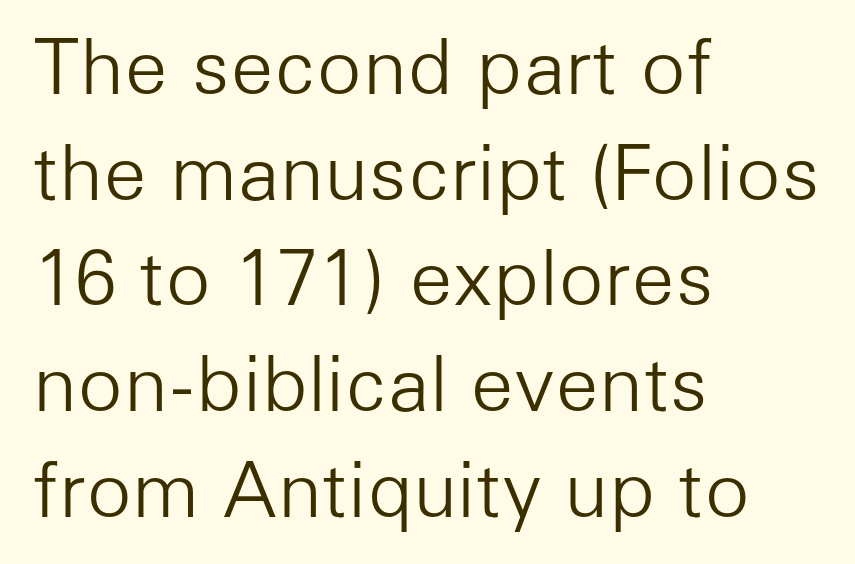
A student would call this left alignment; a typographer would say flush left, rag right. If you drew a line through each stem, it would be perfectly vertical. Rows of type keep a routine distance in the vertical direction. Caption: face not bold, strokes unweighted. The specimen omits any rule beneath the text block's lines. Here the designer chose a conventional face with non-uniform glyph widths.
